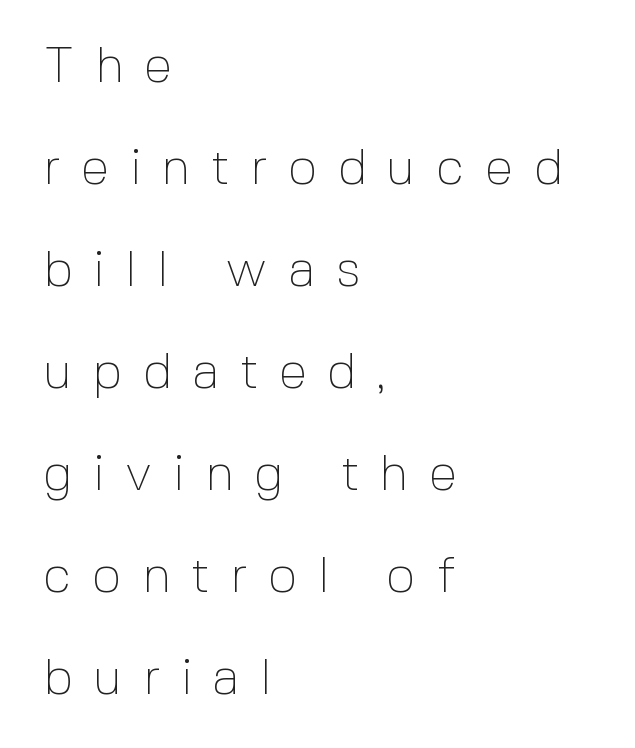
The foot of each line stays bare and open. Students, note that the glyphs here are deliberately spaced far apart. The rendering uses natural spacing where letterforms have individual widths. Loosely led — the rows are spread out. The face looks like a standard text weight, possibly lighter.
